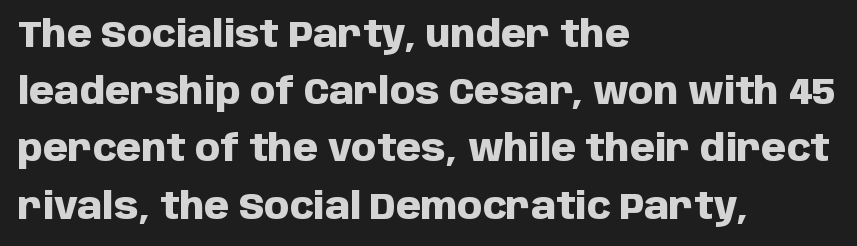
You'd pick this weight for a headline — it's a proper bold. The vertical gap from one line to the next is medium. Observe the ordinary spacing: letters are neighbours, not strangers. To sum up the face: it is a sans, with no serifs. A typesetter would mark this as roman, not italic.
